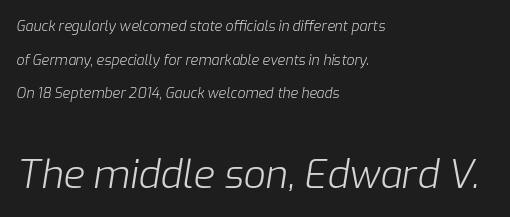
{"italic": "yes", "lean": "right", "slant_degrees": 9, "bold": "no", "weight": "light", "width": "normal", "stroke_contrast": "low", "x_height": "medium", "monospaced": "no", "underline": "no", "align": "left", "line_spacing": "loose", "line_spacing_ratio": 2.4, "letter_spacing": "normal", "letter_spacing_em": 0.0, "larger_block": "second", "size_ratio": 2.79, "glyph_px": 39}
